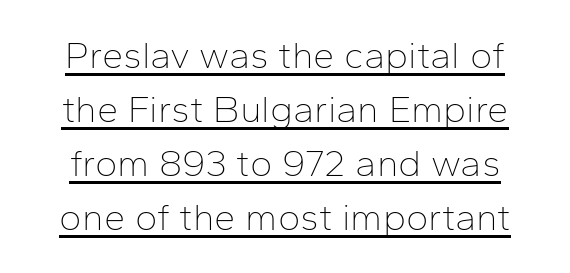
The image shows 38 px thin sans-serif type, upright; set normal line spacing (1.42x), normal letter spacing, underlined; low stroke contrast and a medium x-height.
